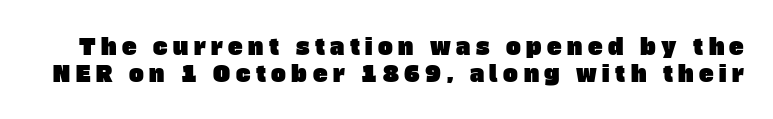
Q: Is the text underlined? A: No.
Q: Is the spacing between letters normal or unusually wide? A: Unusually wide.
Q: Is the spacing between lines tight, normal or loose? A: Normal.
